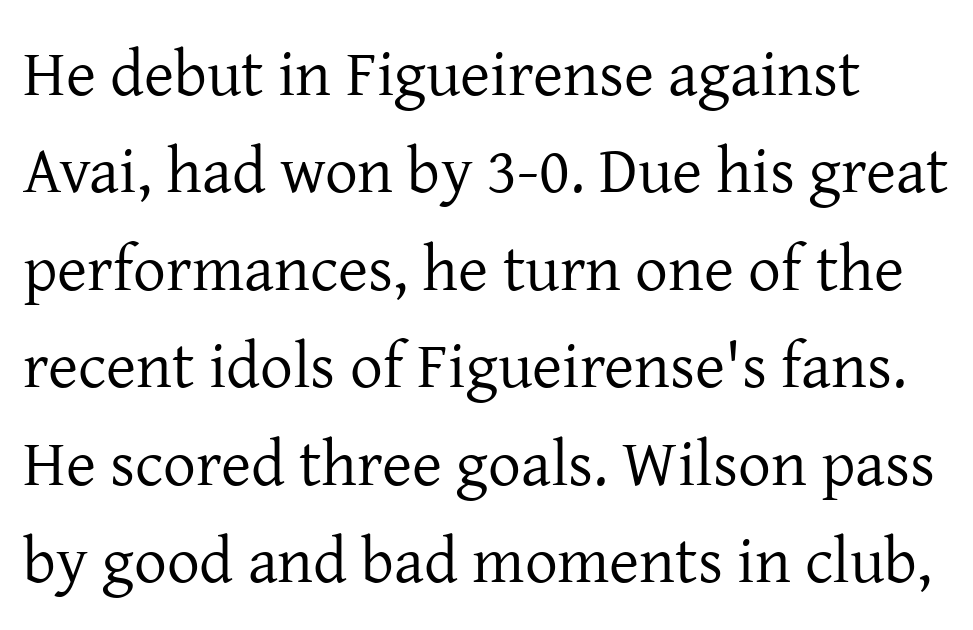
{"serif": "yes", "italic": "no", "bold": "no", "weight": "regular", "width": "normal", "stroke_contrast": "low", "x_height": "medium", "monospaced": "no", "underline": "no", "line_spacing": "normal", "line_spacing_ratio": 1.5, "letter_spacing": "normal", "letter_spacing_em": 0.0, "glyph_px": 65}
